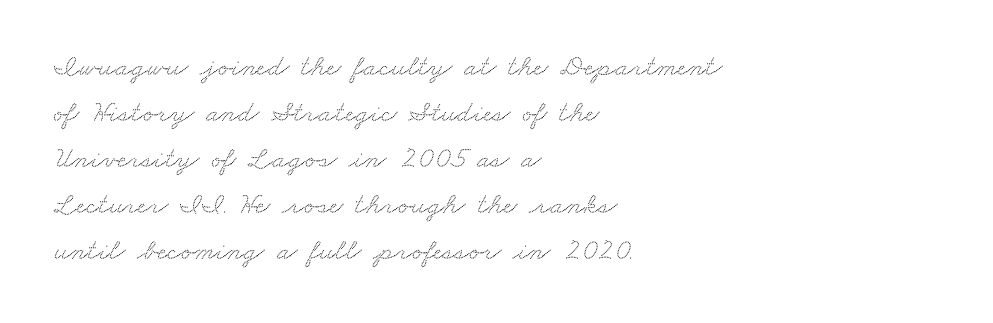
{"serif": "yes", "width": "wide", "stroke_contrast": "medium", "x_height": "small", "monospaced": "no", "underline": "no", "align": "left", "line_spacing": "normal", "line_spacing_ratio": 1.53, "letter_spacing": "normal", "letter_spacing_em": 0.0, "glyph_px": 30}
